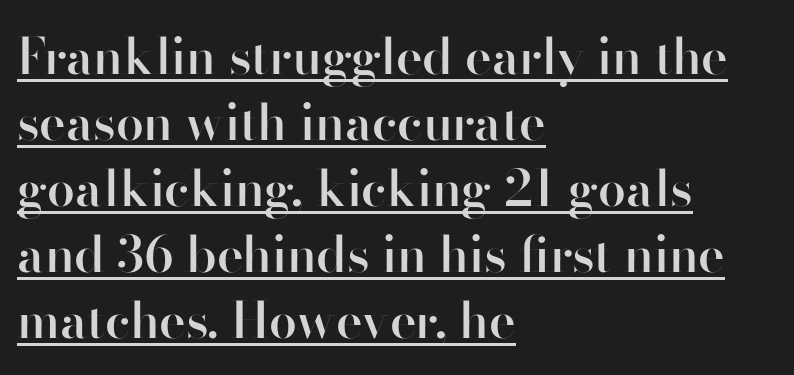
{"serif": "no", "italic": "no", "bold": "semi", "weight": "semibold", "width": "normal", "stroke_contrast": "high", "x_height": "small", "monospaced": "no", "underline": "yes", "align": "left", "line_spacing": "normal", "line_spacing_ratio": 1.32, "letter_spacing": "normal", "letter_spacing_em": 0.0, "glyph_px": 50}
